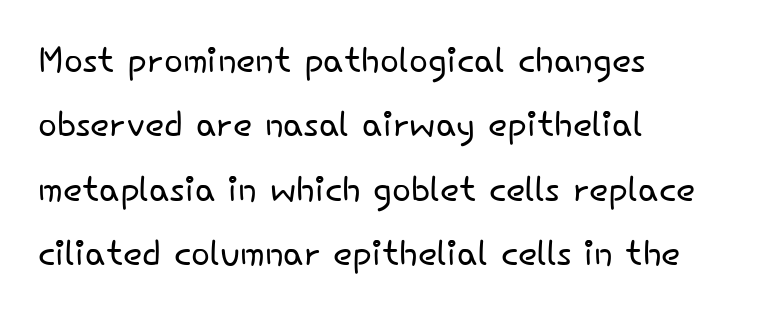
A typesetter would mark this as roman, not italic. Letters rest on an invisible, unmarked baseline. The face used here is proportionally spaced, like ordinary book or web type. This reads as an unemphasized weight, regular at the heaviest. The vertical gap from one line to the next is medium.
